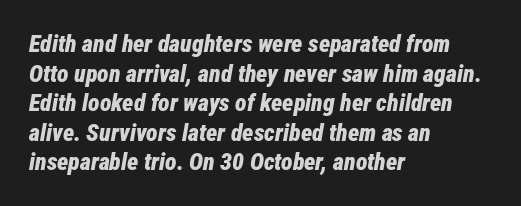
Q: Is the text bold? A: Yes.
Q: Is the text italic (slanted)? A: Yes, it leans right by about 12 degrees.
Q: Is the text underlined? A: No.
Q: How is the paragraph aligned? A: Left-aligned.
Q: Is the spacing between letters normal or unusually wide? A: Normal.
